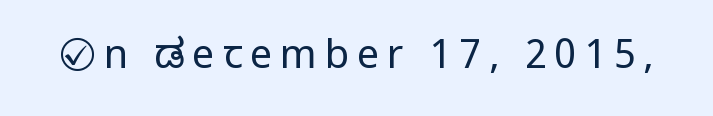
{"serif": "no", "italic": "no", "bold": "no", "weight": "regular", "width": "condensed", "stroke_contrast": "low", "underline": "no", "glyph_px": 40}
